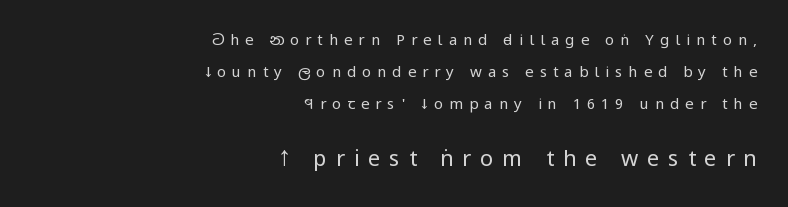
The image shows 22 px text type, upright; set right-aligned, loose line spacing (2.15x), unusually wide letter spacing (+0.4 em), not underlined; the second (bottom) block is 1.47x larger.
